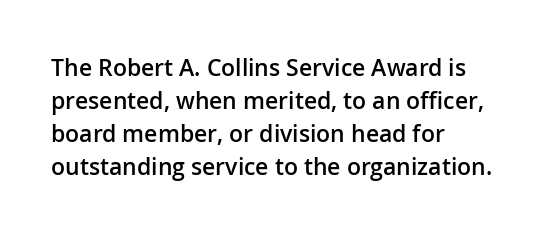
Q: Is the text bold? A: Semi-bold.
Q: Is the text italic (slanted)? A: No, it is upright.
Q: Is the text underlined? A: No.
Q: How is the paragraph aligned? A: Left-aligned.
Q: Is the spacing between letters normal or unusually wide? A: Normal.
Q: Is the spacing between lines tight, normal or loose? A: Normal.
